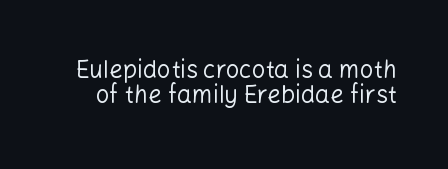
The passage shown is not underscored anywhere. How are the letters spaced? Ordinarily, with no added tracking. No chunkiness to these letters — they're not bold. Every stem runs plumb, perpendicular to the baseline. The designer dialed line spacing down below the default.
